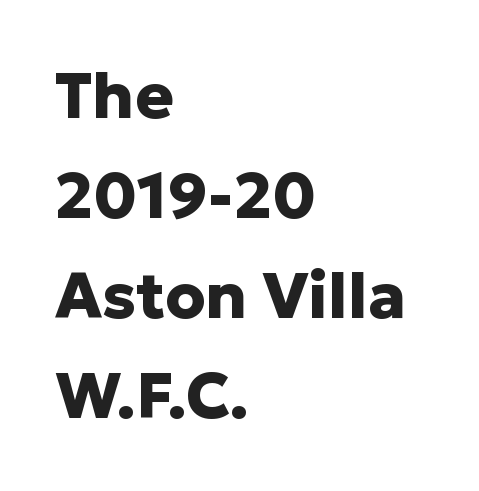
Think of a printed novel: that variable character pitch is what you see here. The baseline area is clear. In terms of letterspacing, this is plain default setting. Each glyph is drawn with heavy, bold strokes. This is the regular roman posture of the typeface. The line-height multiplier appears to be the usual default.
